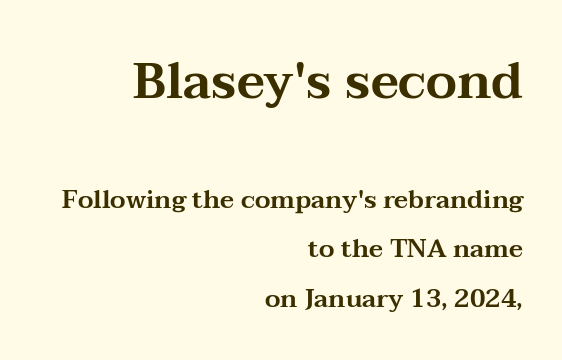
Each letter keeps its own natural width here, so spacing adapts to shape. The rendering shows small feet on the letterforms — a serif design. All the whitespace from short lines collects on the left. The specimen omits any rule beneath the text block's lines.
